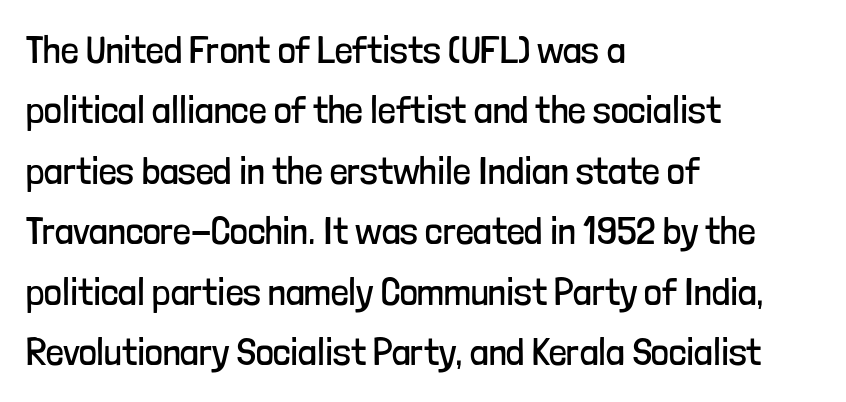
{"serif": "no", "italic": "no", "bold": "no", "weight": "regular", "width": "condensed", "stroke_contrast": "low", "x_height": "medium", "monospaced": "no", "underline": "no", "align": "left", "line_spacing": "normal", "line_spacing_ratio": 1.55, "letter_spacing": "normal", "letter_spacing_em": 0.0, "glyph_px": 39}
